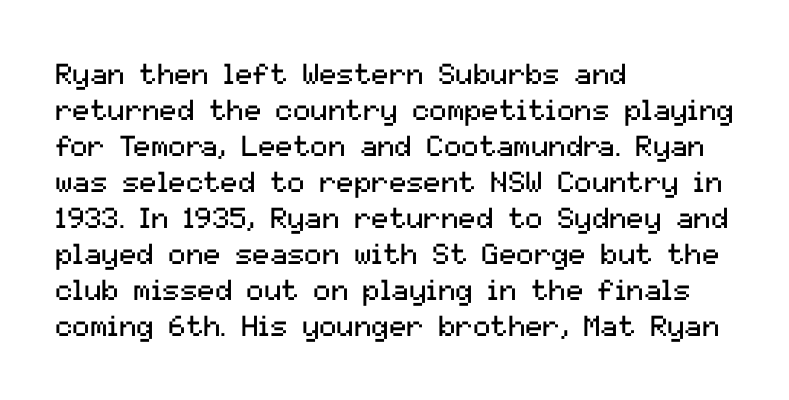
Q: Is the text bold? A: No.
Q: Is the text italic (slanted)? A: No, it is upright.
Q: Is the typeface a serif or a sans-serif typeface? A: Sans-serif.
Q: Is the text underlined? A: No.
Q: How is the paragraph aligned? A: Left-aligned.
Q: Is the spacing between letters normal or unusually wide? A: Normal.
Q: Width (condensed, normal, or wide)? A: Normal.
Q: Stroke contrast? A: Medium.
Q: x-height? A: Medium.
Q: Monospaced? A: No.
